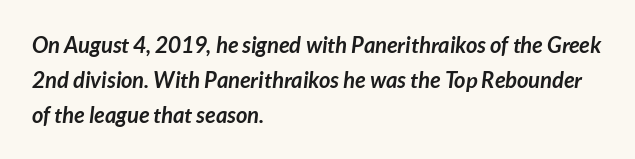
A student would call this left alignment; a typographer would say flush left, rag right. Regular leading. Compared with an ordinary text face, these strokes are far heavier — a full bold. Each word holds together tightly as a unit, with standard inter-letter gaps.
